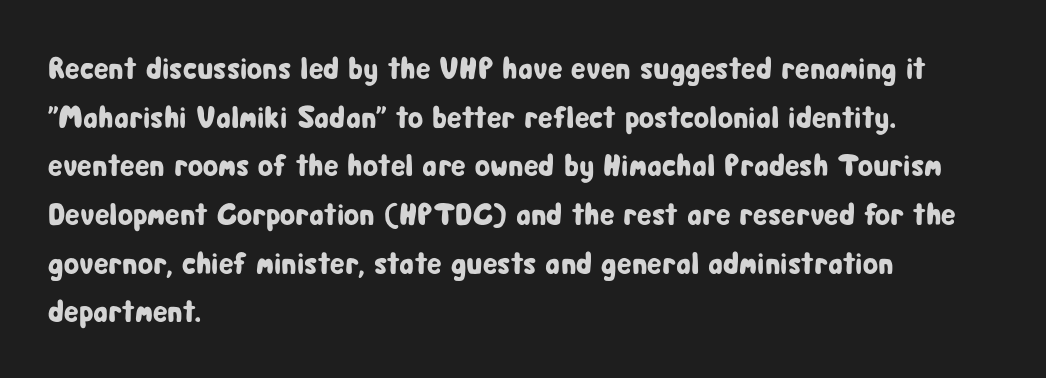
The image shows 31 px condensed sans-serif type, upright; set left-aligned, normal line spacing (1.57x), normal letter spacing, not underlined; low stroke contrast and a medium x-height.
